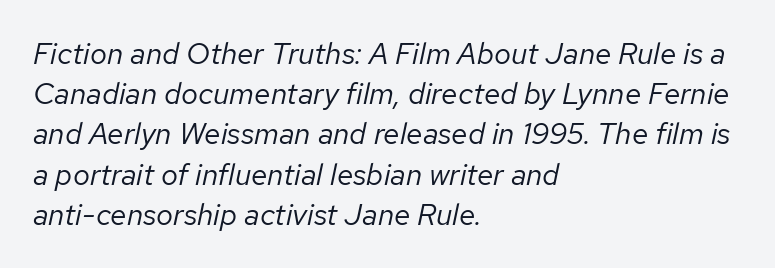
{"italic": "yes", "lean": "right", "slant_degrees": 12, "bold": "no", "weight": "regular", "width": "normal", "stroke_contrast": "low", "x_height": "medium", "monospaced": "no", "underline": "no", "align": "left", "line_spacing": "normal", "line_spacing_ratio": 1.34, "letter_spacing": "normal", "letter_spacing_em": 0.0, "glyph_px": 30}
